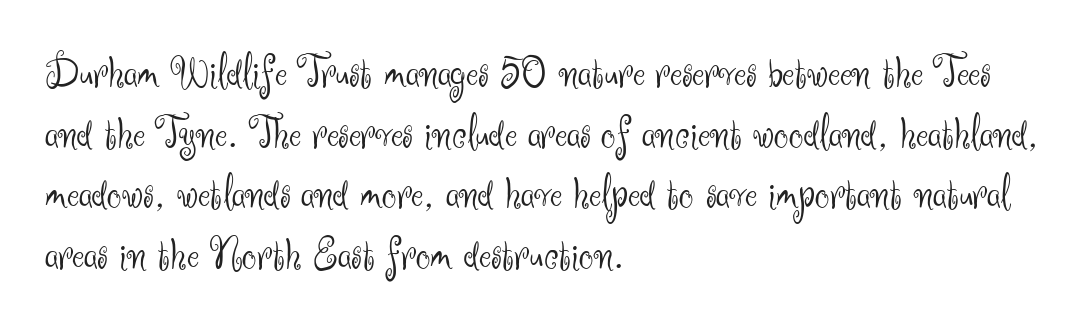
The image shows 46 px light sans-serif type, upright; set left-aligned, normal line spacing (1.32x), normal letter spacing, not underlined; medium stroke contrast and a small x-height.
